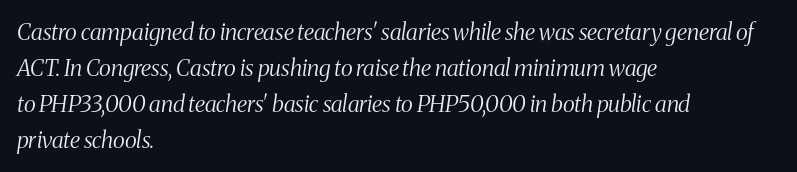
{"italic": "yes", "lean": "right", "slant_degrees": 8, "bold": "no", "underline": "no", "align": "left", "line_spacing": "normal", "line_spacing_ratio": 1.56, "letter_spacing": "normal", "letter_spacing_em": 0.0, "glyph_px": 23}
